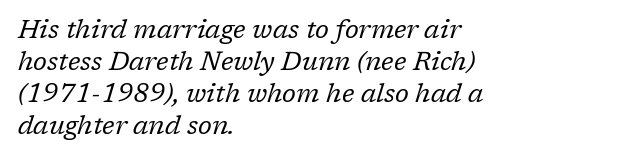
The image shows 26 px text type, italic (leaning right); set left-aligned, line spacing 1.23x, normal letter spacing, not underlined.
